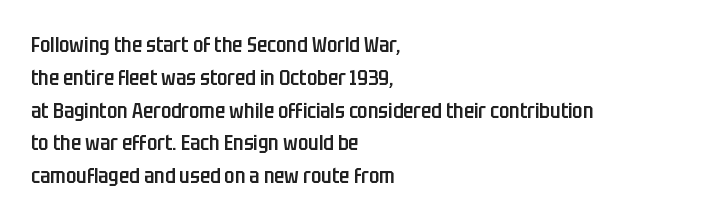
The image shows 21 px text type, upright; set left-aligned, normal line spacing (1.56x), normal letter spacing, not underlined.
